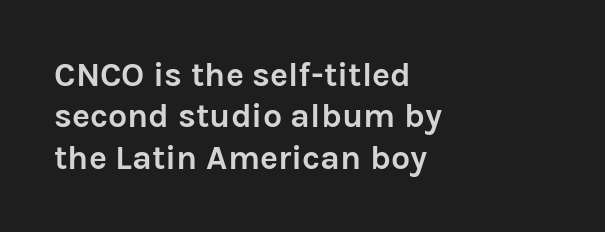
{"serif": "no", "italic": "no", "bold": "yes", "weight": "semibold", "width": "normal", "stroke_contrast": "low", "x_height": "medium", "monospaced": "no", "underline": "no", "align": "left", "line_spacing_ratio": 1.22, "letter_spacing": "normal", "letter_spacing_em": 0.0, "glyph_px": 34}
